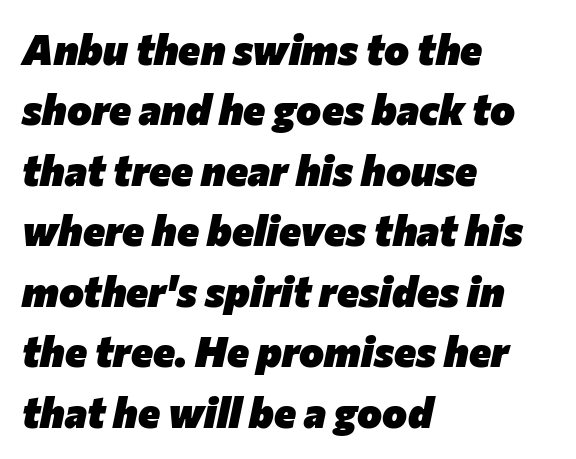
The passage shown is typed in a proportional face where columns would drift. The typesetter chose a ragged-right arrangement here. Typesetter's note: full bold, strokes at maximum text heaviness. Nobody drew a line under any word here. This rendering leaves character spacing at its baseline value.
